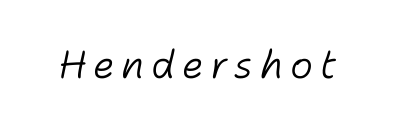
{"italic": "yes", "lean": "right", "slant_degrees": 11, "bold": "no", "weight": "light", "width": "normal", "stroke_contrast": "low", "x_height": "medium", "monospaced": "no", "underline": "no", "glyph_px": 39}
